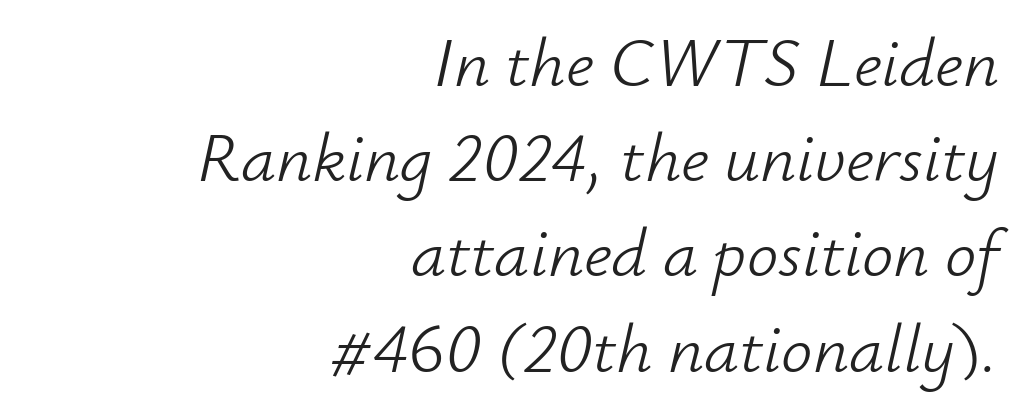
The image shows 70 px light type, italic (leaning right); set right-aligned, normal line spacing (1.36x), normal letter spacing, not underlined; low stroke contrast and a small x-height.
